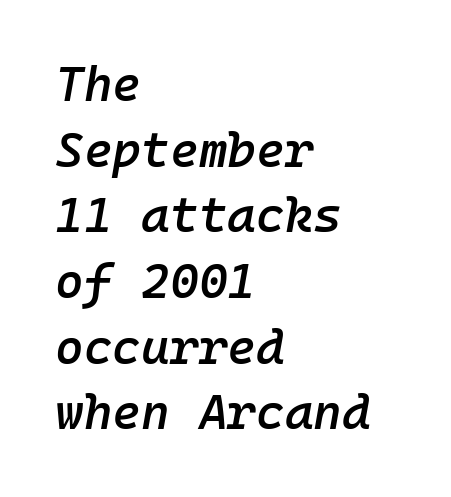
The face used here is rendered with its standard letterfit. Does the leading feel generous? No, just average. Summary of weight: moderately heavy, a semibold. Words float on clear page, feet unadorned.
